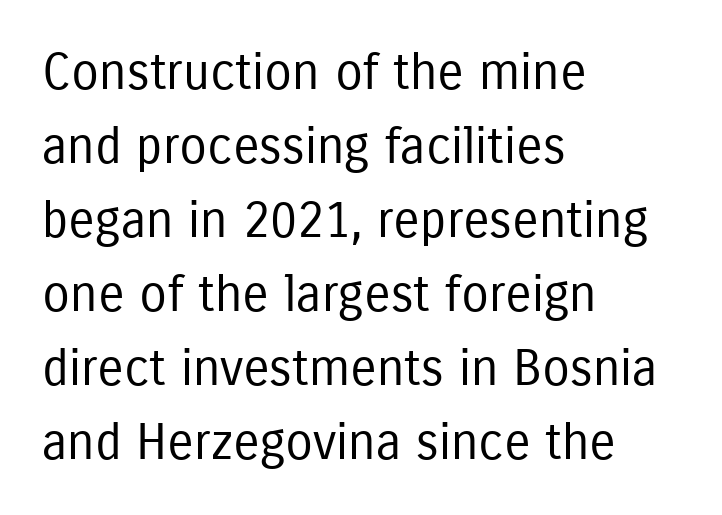
The image shows 50 px regular-weight, condensed sans-serif type, upright; set left-aligned, normal line spacing (1.48x), normal letter spacing, not underlined; low stroke contrast and a medium x-height.
